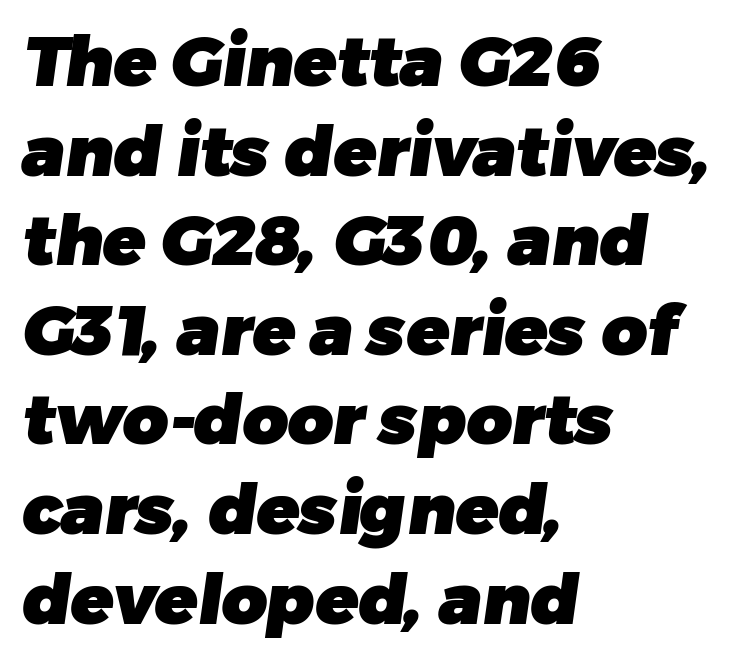
{"serif": "no", "bold": "yes", "weight": "heavy", "width": "normal", "stroke_contrast": "low", "x_height": "medium", "monospaced": "no", "underline": "no", "align": "left", "line_spacing": "normal", "line_spacing_ratio": 1.28, "letter_spacing": "normal", "letter_spacing_em": 0.0, "glyph_px": 70}
